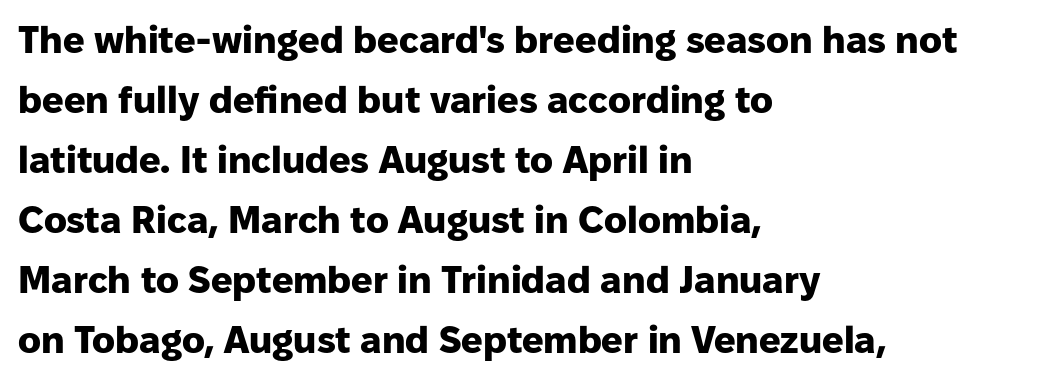
The gap between lines stays unmarked. The ragged edge is on the right, which tells us the setting is flush left. Think of a printed novel: that variable character pitch is what you see here. The designer went with a sans here, leaving each stem footless.
